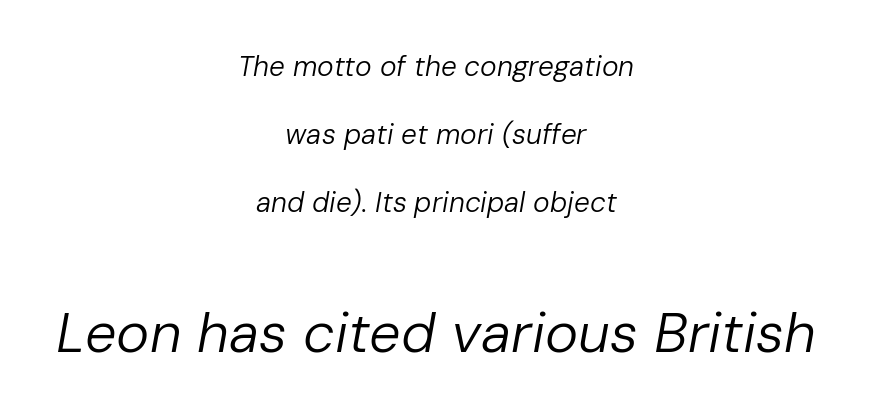
{"italic": "yes", "lean": "right", "slant_degrees": 10, "bold": "no", "weight": "regular", "width": "normal", "stroke_contrast": "low", "x_height": "medium", "monospaced": "no", "underline": "no", "align": "center", "line_spacing": "loose", "line_spacing_ratio": 2.42, "letter_spacing": "normal", "letter_spacing_em": 0.0, "larger_block": "second", "size_ratio": 2.0, "glyph_px": 56}
